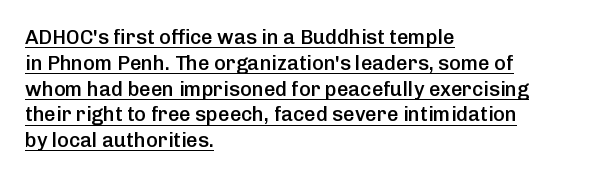
{"italic": "no", "bold": "semi", "underline": "yes", "align": "left", "line_spacing": "normal", "line_spacing_ratio": 1.29, "letter_spacing": "normal", "letter_spacing_em": 0.0, "glyph_px": 20}
